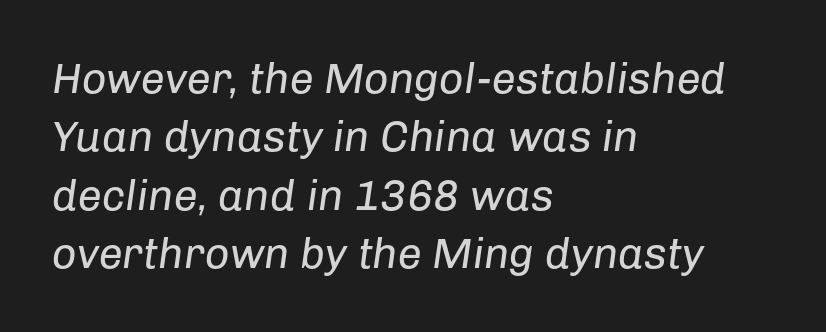
Think of a printed novel: that variable character pitch is what you see here. No letter is thick-stroked: the sample isn't bold. Reading down the block, your eye returns to a fixed left position each line. Interline gaps are of average width in this sample. This rendering leaves character spacing at its baseline value. Nobody drew a line under any word here.
